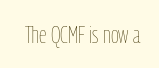
Only glyphs here, with clear space below each row. Notice how the stems are strictly vertical — no italics here. Between one letter and the next there's only the usual sliver of space. Is this a heavy cut? Hardly; it is regular or lighter.
